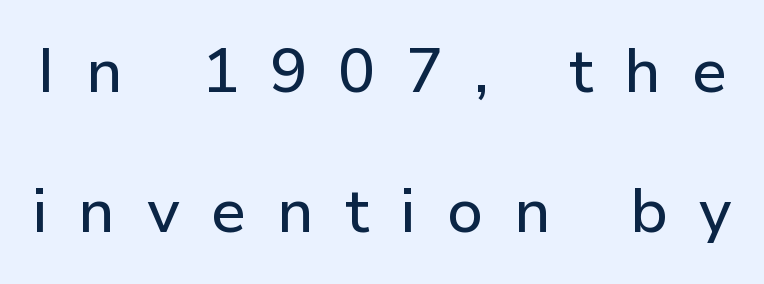
Q: Is the text italic (slanted)? A: No, it is upright.
Q: Is the typeface a serif or a sans-serif typeface? A: Sans-serif.
Q: Is the text underlined? A: No.
Q: Is the spacing between letters normal or unusually wide? A: Unusually wide.
Q: Is the spacing between lines tight, normal or loose? A: Loose.
Q: Width (condensed, normal, or wide)? A: Normal.
Q: Stroke contrast? A: Low.
Q: x-height? A: Medium.
Q: Monospaced? A: No.
